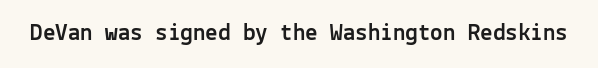
If you drew a line through each stem, it would be perfectly vertical. Characters follow at the spacing the type designer built in. The words here are not underlined.
